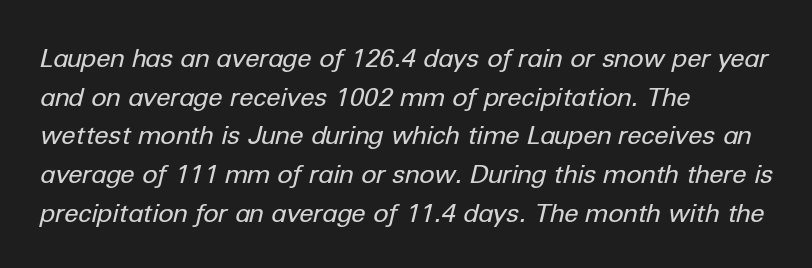
The image shows 26 px text type, italic (leaning right); set left-aligned, normal line spacing (1.49x), normal letter spacing, not underlined.
